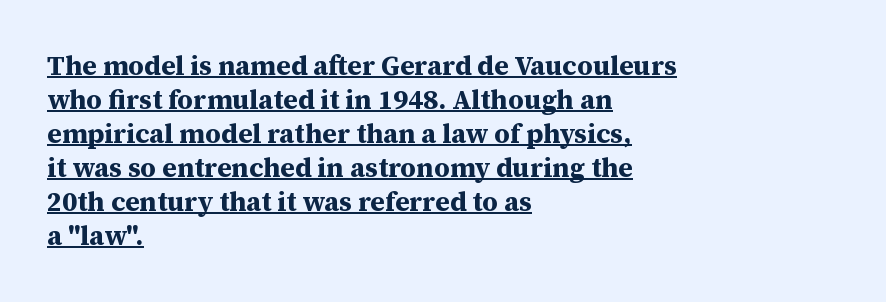
The face used here has the dense, thick strokes of a bold. These lines sit exactly where default settings would place them. Unlike italic type, these characters show no tilt at all. The typesetter has applied underlining to the passage shown. Nobody touched the tracking dial on this one.
